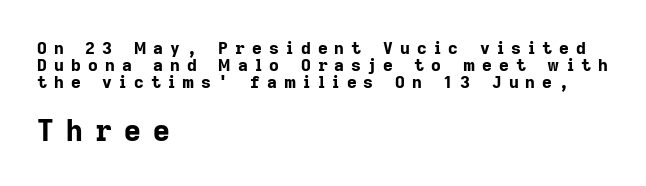
Q: Is the text bold? A: Yes.
Q: Is the text italic (slanted)? A: No, it is upright.
Q: Is the typeface a serif or a sans-serif typeface? A: Sans-serif.
Q: Is the text underlined? A: No.
Q: How is the paragraph aligned? A: Left-aligned.
Q: Is the spacing between letters normal or unusually wide? A: Unusually wide.
Q: Is the spacing between lines tight, normal or loose? A: Tight.
Q: Which block of text is set in a larger size, the first (top) or the second (bottom)? A: The second (bottom) one.
Q: Width (condensed, normal, or wide)? A: Normal.
Q: Stroke contrast? A: Low.
Q: x-height? A: Medium.
Q: Monospaced? A: No.
